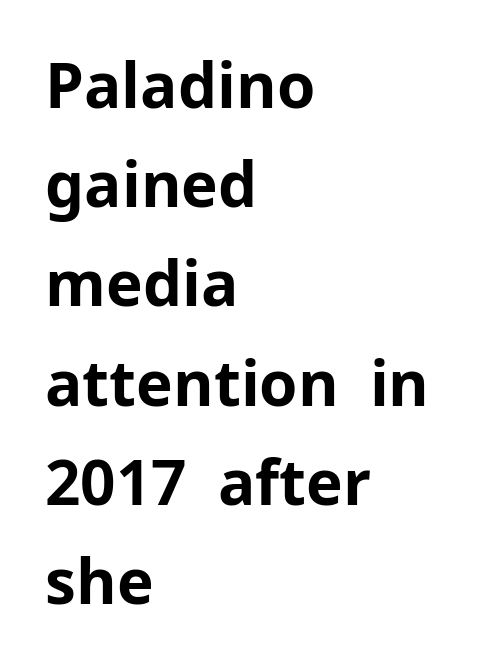
The image shows 62 px bold sans-serif type, upright; set left-aligned, normal line spacing (1.6x), normal letter spacing, not underlined; low stroke contrast and a medium x-height.
